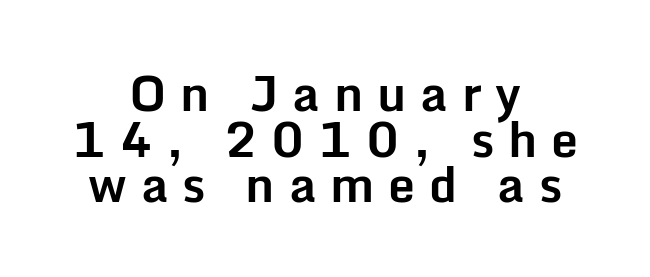
{"serif": "no", "italic": "no", "bold": "yes", "weight": "bold", "width": "normal", "stroke_contrast": "low", "x_height": "medium", "monospaced": "no", "underline": "no", "align": "center", "line_spacing": "tight", "line_spacing_ratio": 0.95, "letter_spacing": "wide", "letter_spacing_em": 0.29, "glyph_px": 48}
